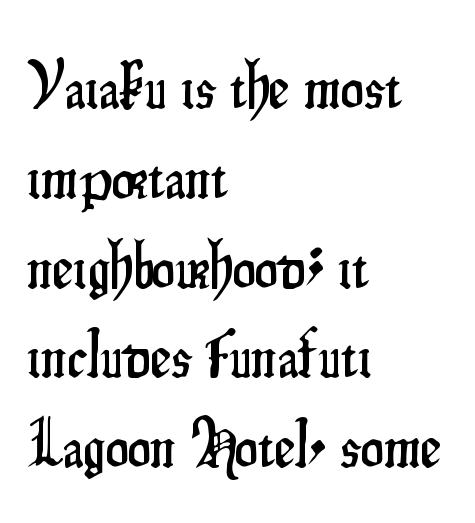
Spacing verdict: proportional, widths tailored to each character. The type family on display is of the sans-serif kind. Default kerning and tracking; the words read as compact shapes. Students, observe: this is what conventionally led text looks like.
